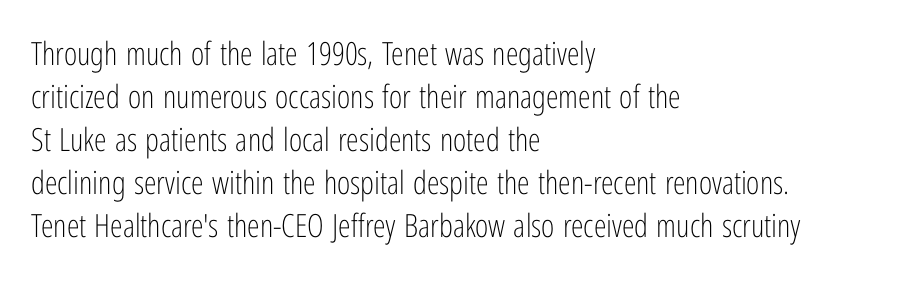
{"serif": "no", "italic": "no", "bold": "no", "weight": "light", "width": "condensed", "stroke_contrast": "low", "x_height": "medium", "monospaced": "no", "underline": "no", "align": "left", "line_spacing": "normal", "line_spacing_ratio": 1.34, "letter_spacing": "normal", "letter_spacing_em": 0.0, "glyph_px": 32}
